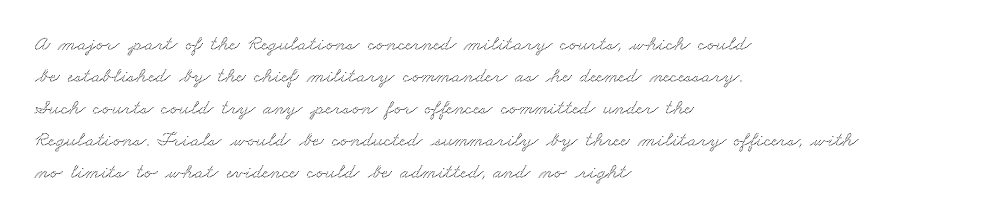
{"underline": "no", "align": "left", "line_spacing": "normal", "line_spacing_ratio": 1.52, "letter_spacing": "normal", "letter_spacing_em": 0.0, "glyph_px": 21}
